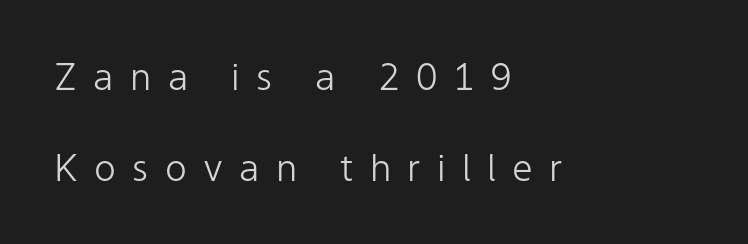
Character widths vary here, with narrow letters taking less room than wide ones. I'd call this a sans setting — the letters go barefoot. Is the type heavy? It reads as light-to-regular instead. Look at the tracking — it's clearly loosened, letters drifting apart. This rendering uses left alignment, leaving the right contour irregular. Nobody drew a line under any word here.
